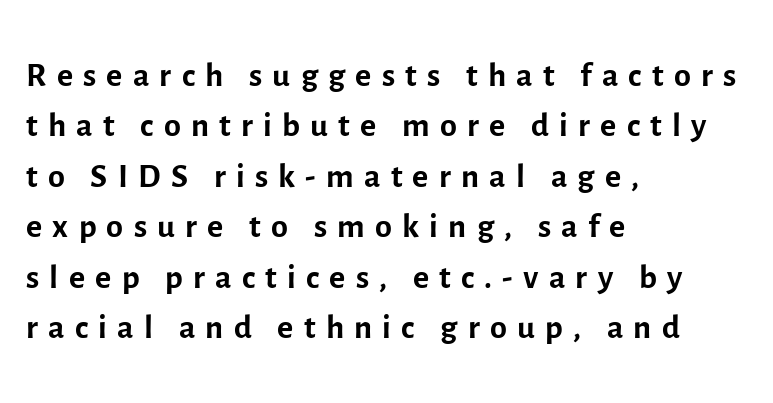
The image shows 49 px regular-weight sans-serif type, upright; set left-aligned, tight line spacing (1.03x), unusually wide letter spacing (+0.21 em), not underlined; a medium x-height.
